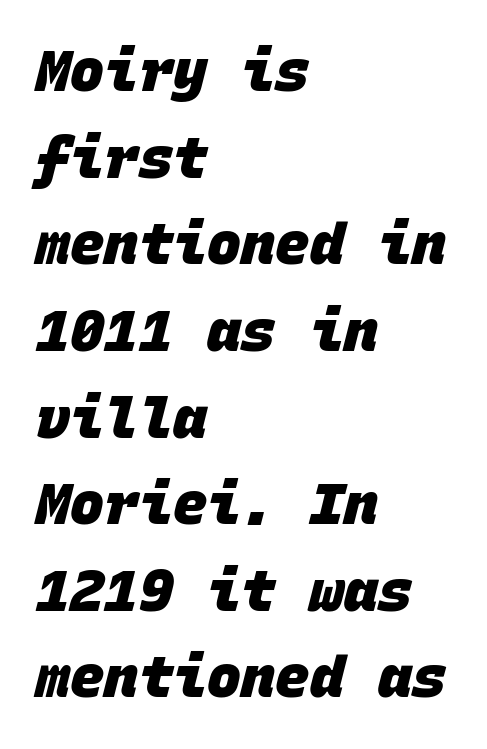
{"serif": "no", "bold": "yes", "weight": "heavy", "width": "normal", "stroke_contrast": "low", "x_height": "large", "monospaced": "yes", "underline": "no", "align": "left", "line_spacing": "normal", "line_spacing_ratio": 1.52, "letter_spacing": "normal", "letter_spacing_em": 0.0, "glyph_px": 57}
